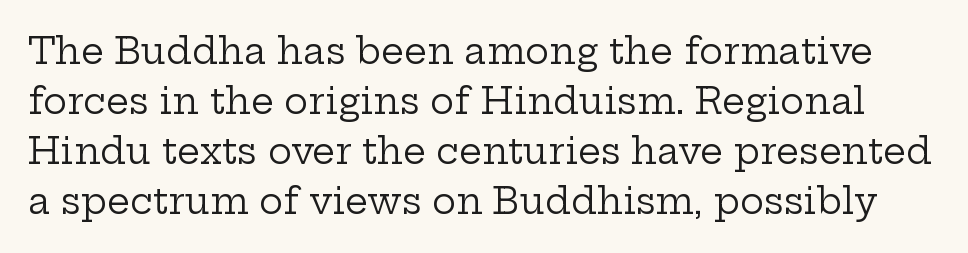
The image shows 36 px regular-weight, wide serif type, upright; set normal line spacing (1.39x), normal letter spacing, not underlined; low stroke contrast and a medium x-height.
